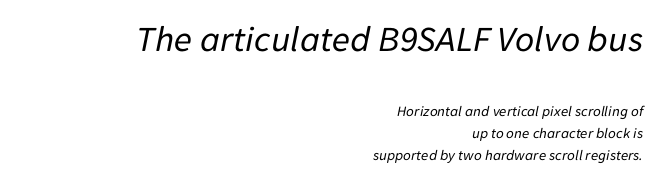
Q: Is the text bold? A: No.
Q: Is the text italic (slanted)? A: Yes, it leans right by about 11 degrees.
Q: Is the text underlined? A: No.
Q: How is the paragraph aligned? A: Right-aligned.
Q: Is the spacing between letters normal or unusually wide? A: Normal.
Q: Is the spacing between lines tight, normal or loose? A: Normal.
Q: Which block of text is set in a larger size, the first (top) or the second (bottom)? A: The first (top) one.
Q: Width (condensed, normal, or wide)? A: Normal.
Q: Stroke contrast? A: Low.
Q: x-height? A: Medium.
Q: Monospaced? A: No.
